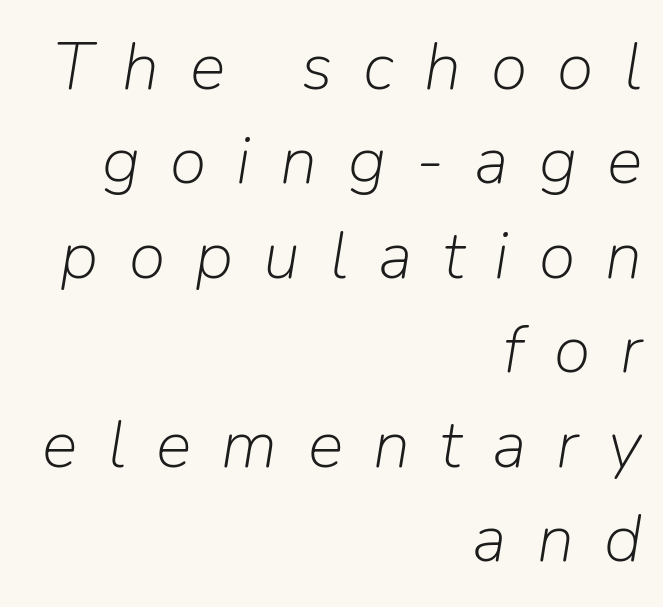
Q: Is the text bold? A: No.
Q: Is the text italic (slanted)? A: Yes, it leans right by about 9 degrees.
Q: Is the text underlined? A: No.
Q: How is the paragraph aligned? A: Right-aligned.
Q: Is the spacing between letters normal or unusually wide? A: Unusually wide.
Q: Is the spacing between lines tight, normal or loose? A: Normal.
Q: Width (condensed, normal, or wide)? A: Normal.
Q: Stroke contrast? A: Low.
Q: x-height? A: Medium.
Q: Monospaced? A: No.
